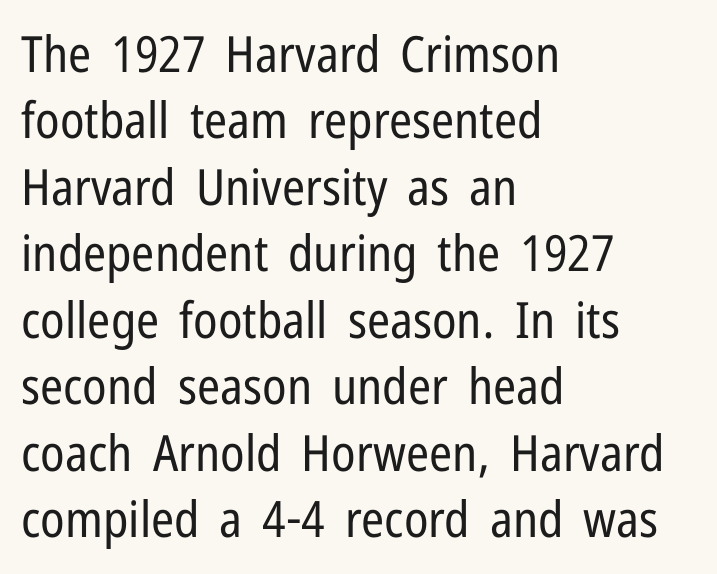
The image shows 50 px regular-weight, condensed sans-serif type, upright; set left-aligned, normal line spacing (1.33x), normal letter spacing, not underlined; low stroke contrast and a medium x-height.
